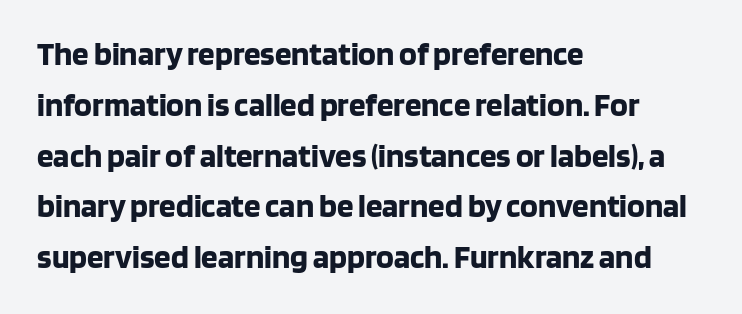
Q: Is the text bold? A: Yes.
Q: Is the text italic (slanted)? A: No, it is upright.
Q: Is the typeface a serif or a sans-serif typeface? A: Sans-serif.
Q: Is the text underlined? A: No.
Q: How is the paragraph aligned? A: Left-aligned.
Q: Is the spacing between letters normal or unusually wide? A: Normal.
Q: Is the spacing between lines tight, normal or loose? A: Normal.
Q: Width (condensed, normal, or wide)? A: Normal.
Q: Stroke contrast? A: Low.
Q: x-height? A: Large.
Q: Monospaced? A: No.
